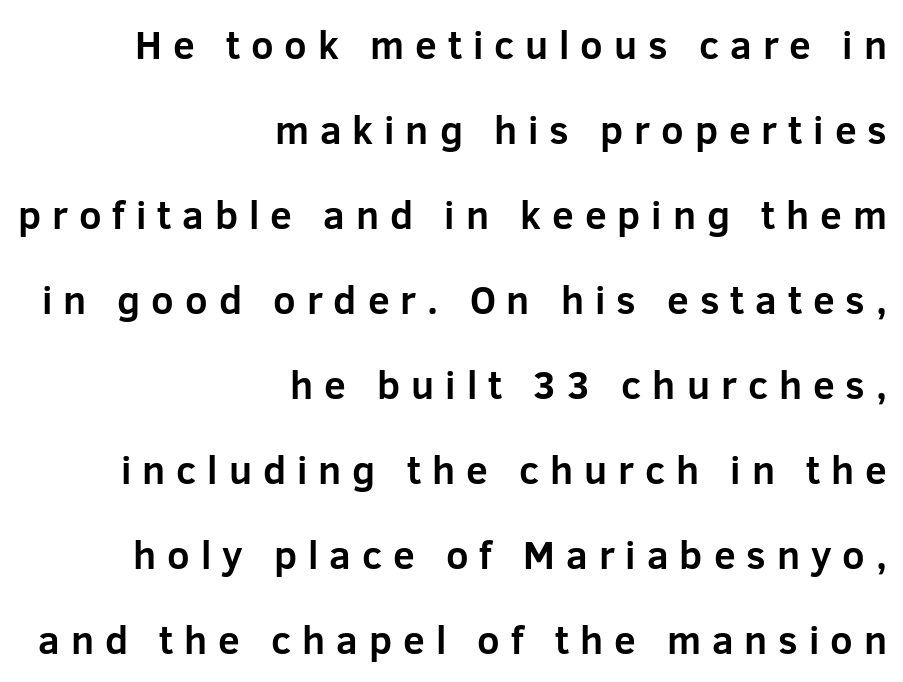
{"serif": "no", "italic": "no", "bold": "yes", "weight": "bold", "width": "normal", "stroke_contrast": "low", "x_height": "medium", "monospaced": "no", "underline": "no", "align": "right", "line_spacing": "loose", "line_spacing_ratio": 2.18, "letter_spacing": "wide", "letter_spacing_em": 0.28, "glyph_px": 39}
